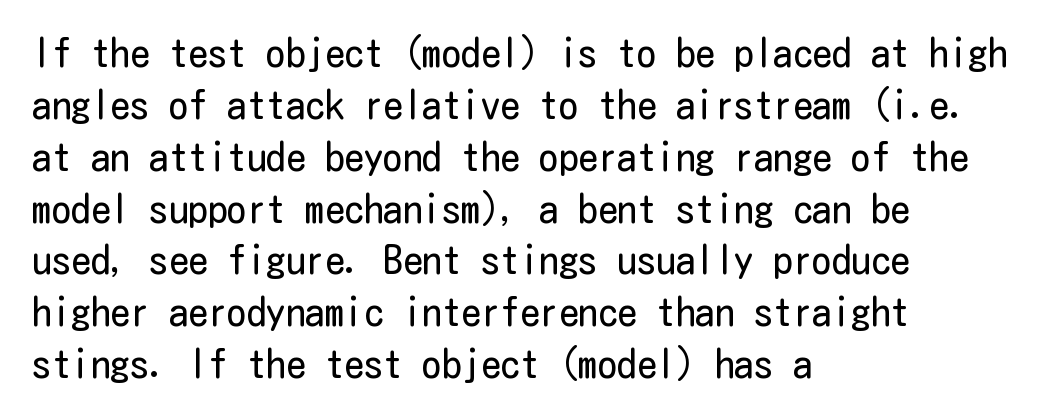
The image shows 39 px regular-weight, condensed sans-serif type, upright; set left-aligned, normal line spacing (1.33x), normal letter spacing, not underlined; low stroke contrast and a medium x-height.
